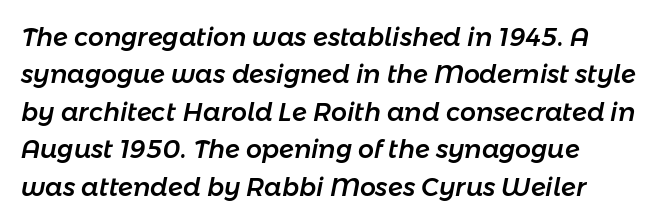
Q: Is the text italic (slanted)? A: Yes, it leans right by about 11 degrees.
Q: Is the text underlined? A: No.
Q: Is the spacing between letters normal or unusually wide? A: Normal.
Q: Is the spacing between lines tight, normal or loose? A: Normal.
